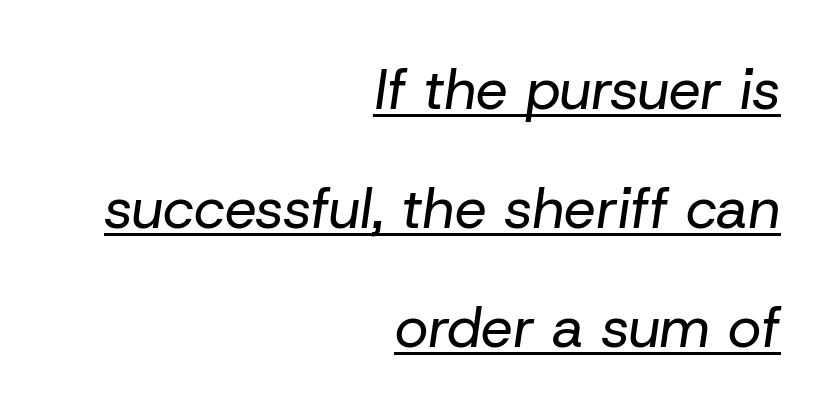
{"italic": "yes", "lean": "right", "slant_degrees": 8, "bold": "no", "weight": "regular", "width": "normal", "stroke_contrast": "low", "x_height": "medium", "monospaced": "no", "underline": "yes", "align": "right", "line_spacing": "loose", "line_spacing_ratio": 2.09, "letter_spacing": "normal", "letter_spacing_em": 0.0, "glyph_px": 57}
